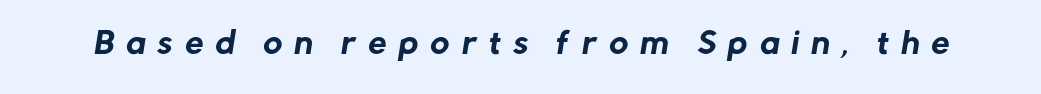
The image shows 29 px sans-serif type; set unusually wide letter spacing (+0.42 em), not underlined; low stroke contrast and a medium x-height.
